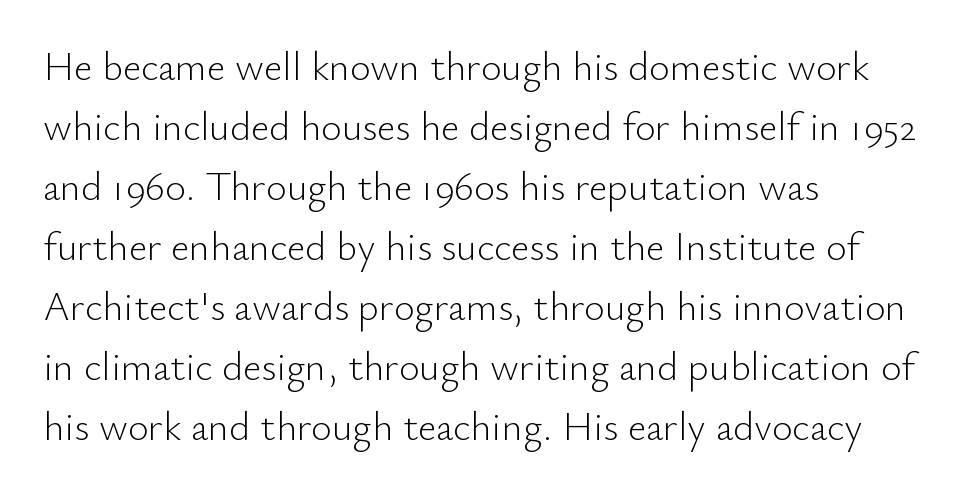
Q: Is the text bold? A: No.
Q: Is the text italic (slanted)? A: No, it is upright.
Q: Is the typeface a serif or a sans-serif typeface? A: Sans-serif.
Q: Is the text underlined? A: No.
Q: How is the paragraph aligned? A: Left-aligned.
Q: Is the spacing between letters normal or unusually wide? A: Normal.
Q: Is the spacing between lines tight, normal or loose? A: Normal.
Q: Width (condensed, normal, or wide)? A: Normal.
Q: Stroke contrast? A: Low.
Q: x-height? A: Small.
Q: Monospaced? A: No.
